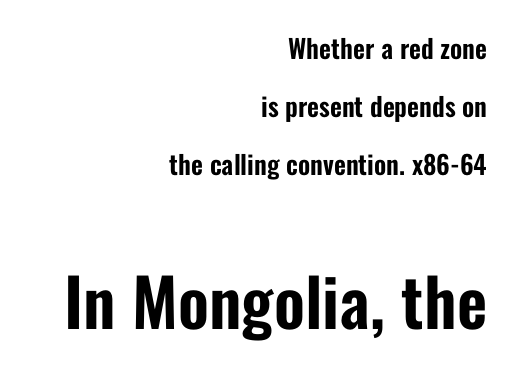
{"serif": "no", "italic": "no", "width": "condensed", "stroke_contrast": "low", "x_height": "medium", "monospaced": "no", "underline": "no", "align": "right", "line_spacing": "loose", "line_spacing_ratio": 2.23, "letter_spacing": "normal", "letter_spacing_em": 0.0, "larger_block": "second", "size_ratio": 2.54, "glyph_px": 66}
